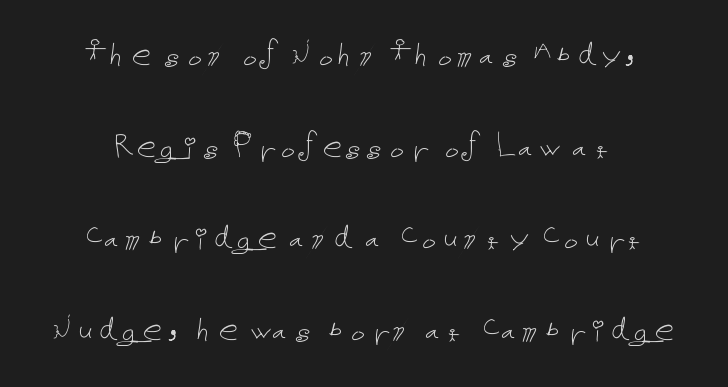
The image shows 39 px thin type, upright; set centered, loose line spacing (2.35x), normal letter spacing, not underlined; low stroke contrast and a medium x-height.
